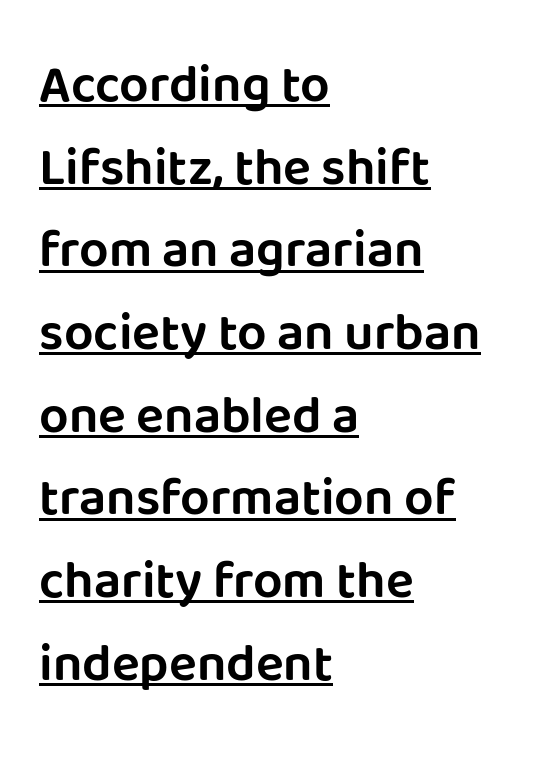
These lines are set flush left with a ragged right edge. These lines keep a tight, regular rhythm from letter to letter. The text was rendered using a sans face with plain stroke endings. A typesetter would call this proportional, since set widths differ per character. Honestly, the underline is the first thing you notice here. A typesetter would call this leading conventional body-copy spacing.
